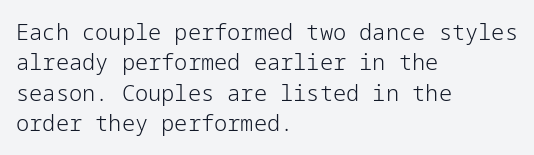
A quiet, ordinary-to-light weight characterises the typeface. The text block is weighted toward the left margin, trailing off unevenly rightward. This rendering leaves character spacing at its baseline value. Characters remain perfectly vertical along every line. The strip under each line holds only bare page.
